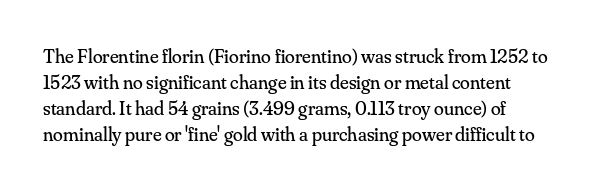
{"italic": "no", "bold": "no", "underline": "no", "align": "left", "line_spacing": "normal", "line_spacing_ratio": 1.3, "letter_spacing": "normal", "letter_spacing_em": 0.0, "glyph_px": 20}
